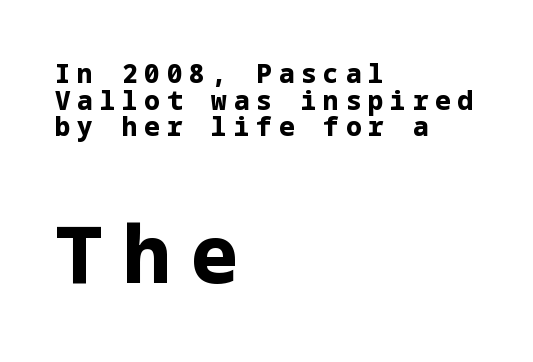
The image shows 79 px bold sans-serif type, upright; set left-aligned, tight line spacing (1.02x), unusually wide letter spacing (+0.26 em), not underlined; the second (bottom) block is 3.04x larger; low stroke contrast and a medium x-height.
